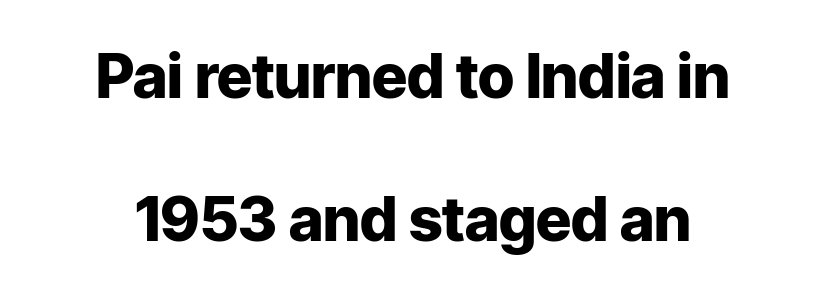
The image shows 61 px heavy sans-serif type, upright; set centered, loose line spacing (2.34x), normal letter spacing, not underlined; low stroke contrast and a medium x-height.
